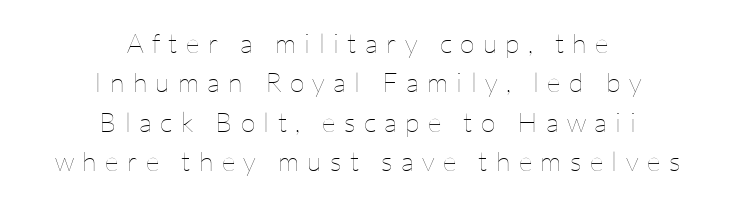
Q: Is the text bold? A: No.
Q: Is the text italic (slanted)? A: No, it is upright.
Q: Is the text underlined? A: No.
Q: How is the paragraph aligned? A: Centered.
Q: Is the spacing between letters normal or unusually wide? A: Unusually wide.
Q: Is the spacing between lines tight, normal or loose? A: Normal.
